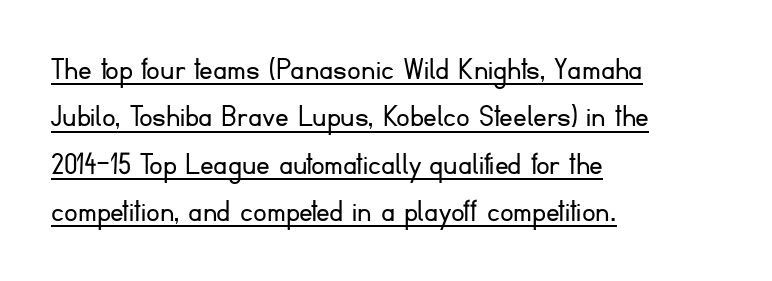
The weight would be labelled regular, book, light, or lighter still. A continuous stroke trails under the words, as in a hyperlink. The designer went with a sans here, leaving each stem footless. Is there any slant? The stems are plumb. The vertical gap from one line to the next is medium.
